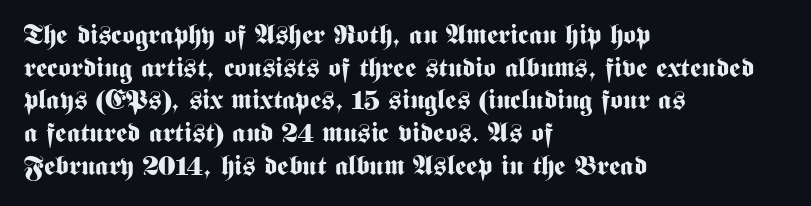
{"italic": "no", "bold": "yes", "underline": "no", "align": "left", "line_spacing_ratio": 1.21, "letter_spacing": "normal", "letter_spacing_em": 0.0, "glyph_px": 27}
